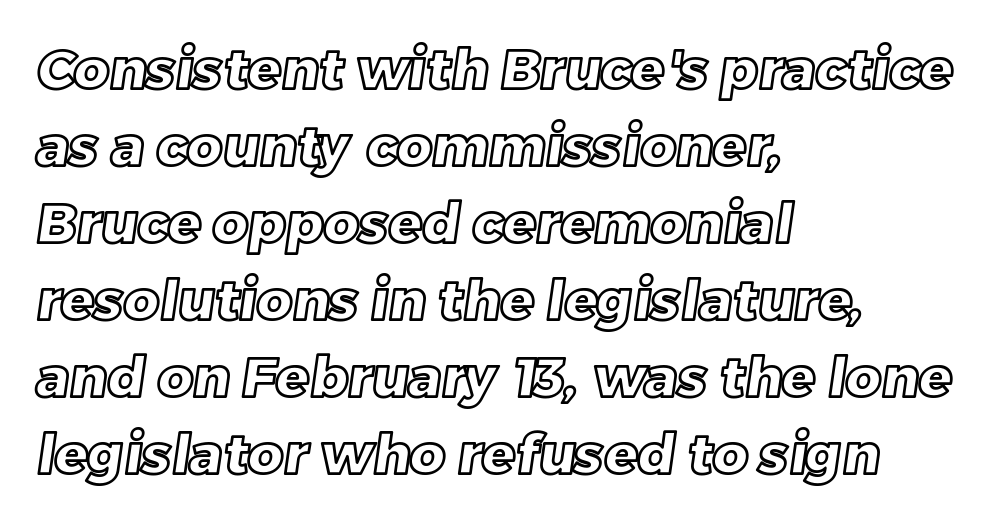
Honestly, the row spacing looks completely unremarkable. All the whitespace from short lines collects on the right. Descenders hang freely into open space. The tracking reads as untouched default to a designer's eye. Each letter keeps its own natural width here, so spacing adapts to shape.
